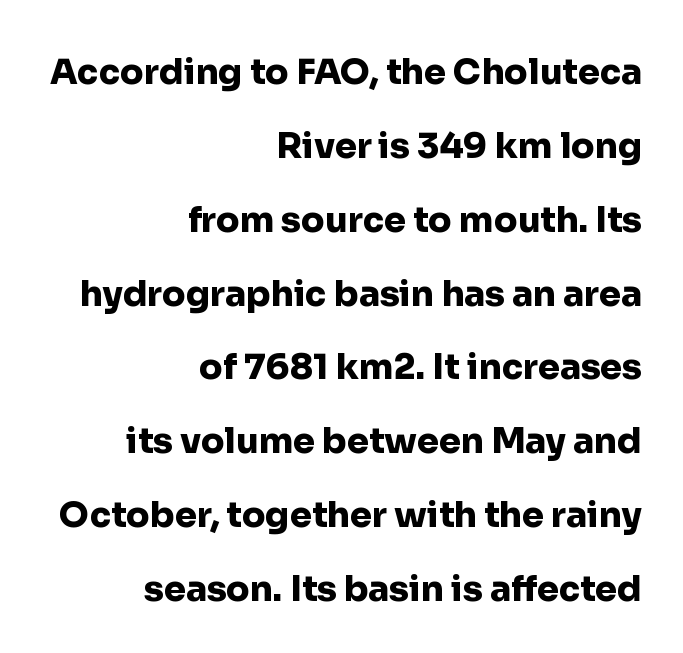
The image shows 35 px heavy sans-serif type, upright; set right-aligned, loose line spacing (2.11x), normal letter spacing, not underlined; low stroke contrast and a medium x-height.
